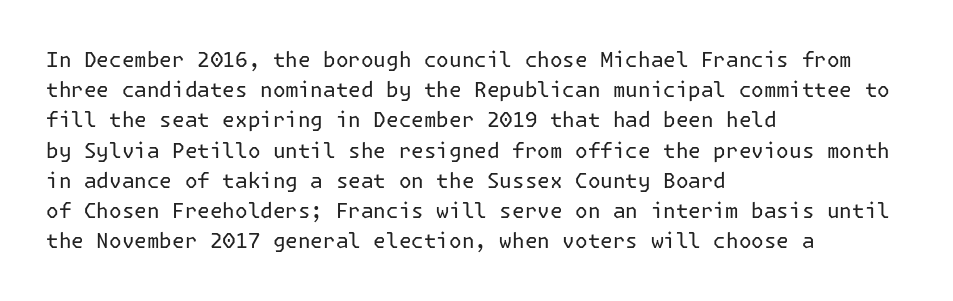
Regarding leading, the lines here are spaced in the standard way. Underline: absent. A classic flush-left, rag-right setting is used for this passage. Every character sits straight up, as roman type does.
